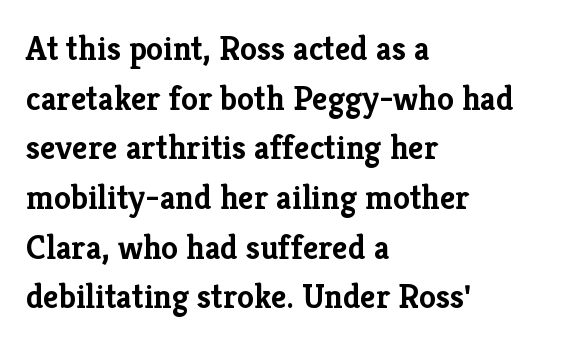
A typesetter would call this proportional, since set widths differ per character. The horizontal fit of the characters is conventional and even. Leading: standard. A student would call this left alignment; a typographer would say flush left, rag right.
